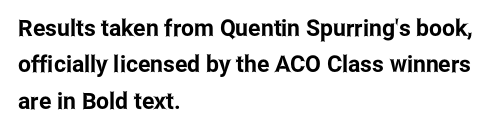
Q: Is the text italic (slanted)? A: No, it is upright.
Q: Is the text underlined? A: No.
Q: How is the paragraph aligned? A: Left-aligned.
Q: Is the spacing between letters normal or unusually wide? A: Normal.
Q: Is the spacing between lines tight, normal or loose? A: Normal.
